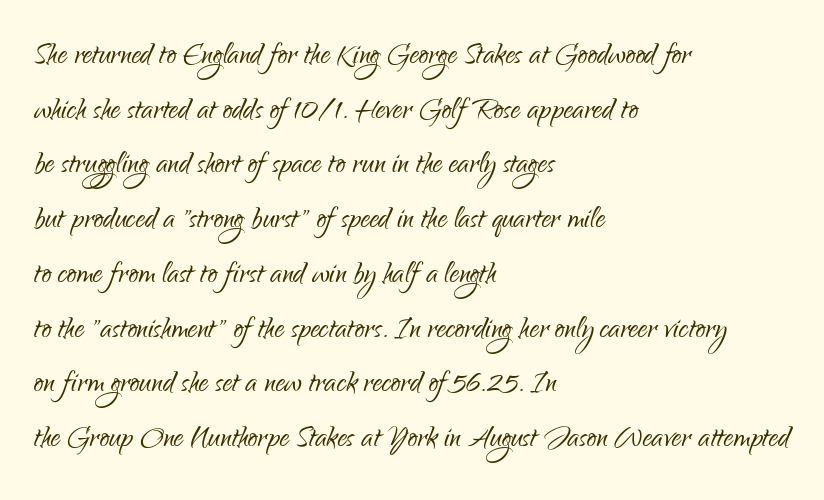
{"serif": "no", "bold": "no", "weight": "light", "width": "condensed", "stroke_contrast": "low", "x_height": "small", "monospaced": "no", "underline": "no", "align": "left", "line_spacing": "normal", "line_spacing_ratio": 1.44, "letter_spacing": "normal", "letter_spacing_em": 0.0, "glyph_px": 38}
